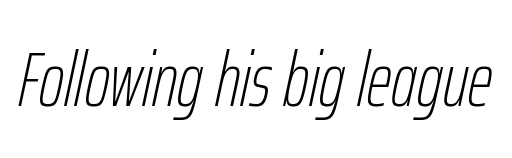
Q: Is the text bold? A: No.
Q: Is the text italic (slanted)? A: Yes, it leans right by about 12 degrees.
Q: Is the text underlined? A: No.
Q: Is the spacing between letters normal or unusually wide? A: Normal.
Q: Width (condensed, normal, or wide)? A: Condensed.
Q: Stroke contrast? A: Low.
Q: x-height? A: Medium.
Q: Monospaced? A: No.
